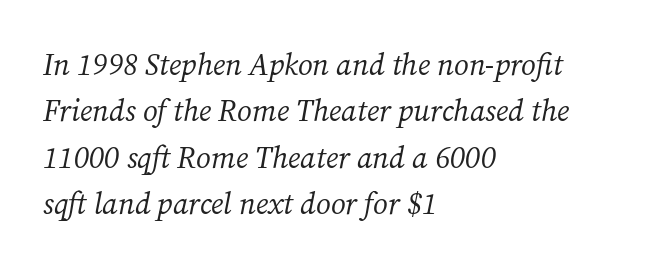
The image shows 30 px regular-weight serif type, italic (leaning right); set left-aligned, normal line spacing (1.55x), normal letter spacing, not underlined; medium stroke contrast and a medium x-height.
